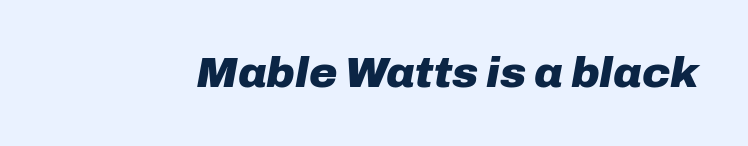
{"italic": "yes", "lean": "right", "slant_degrees": 10, "bold": "yes", "weight": "heavy", "width": "normal", "stroke_contrast": "low", "x_height": "medium", "monospaced": "no", "underline": "no", "letter_spacing": "normal", "letter_spacing_em": 0.0, "glyph_px": 43}
